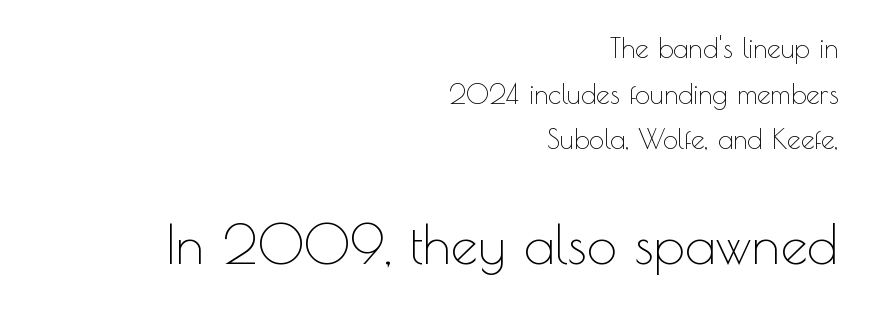
The image shows 54 px thin sans-serif type, upright; set right-aligned, normal line spacing (1.69x), normal letter spacing, not underlined; the second (bottom) block is 2.0x larger; a small x-height.
